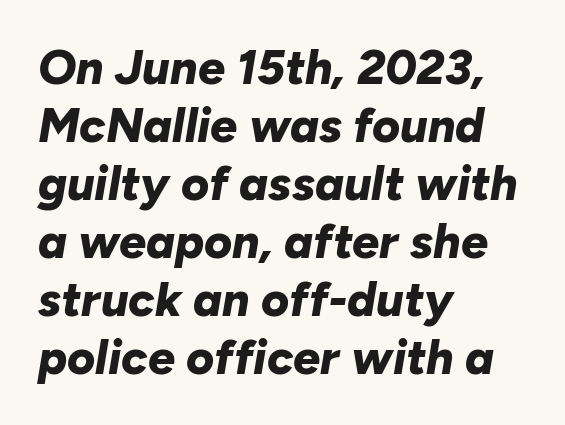
Q: Is the text bold? A: Yes.
Q: Is the text italic (slanted)? A: Yes, it leans right by about 10 degrees.
Q: Is the text underlined? A: No.
Q: How is the paragraph aligned? A: Left-aligned.
Q: Is the spacing between letters normal or unusually wide? A: Normal.
Q: Width (condensed, normal, or wide)? A: Normal.
Q: Stroke contrast? A: Low.
Q: x-height? A: Medium.
Q: Monospaced? A: No.
